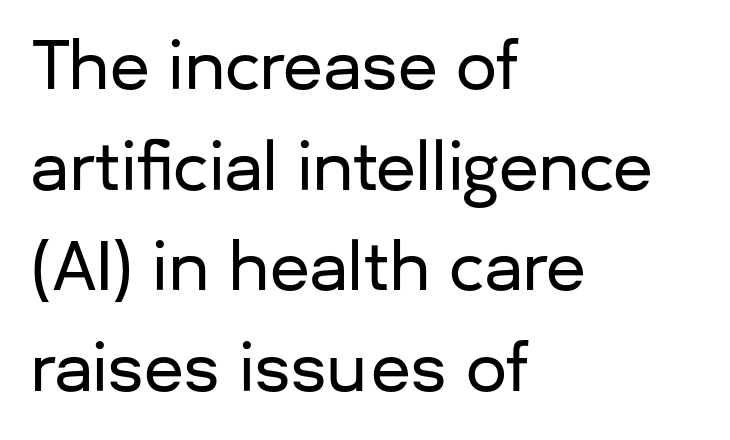
{"serif": "no", "italic": "no", "width": "normal", "stroke_contrast": "low", "x_height": "medium", "monospaced": "no", "underline": "no", "align": "left", "line_spacing": "normal", "line_spacing_ratio": 1.55, "letter_spacing": "normal", "letter_spacing_em": 0.0, "glyph_px": 65}
